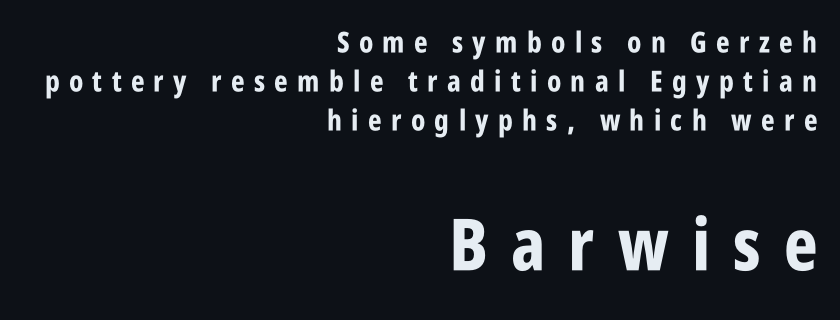
Does the lettering tilt? It doesn't — this is upright. The face used here is rendered with a markedly widened letterfit. The composition opens small and finishes big. The passage shown is emphatically bold. Notice how the passage keeps a crisp vertical edge on the right only.
